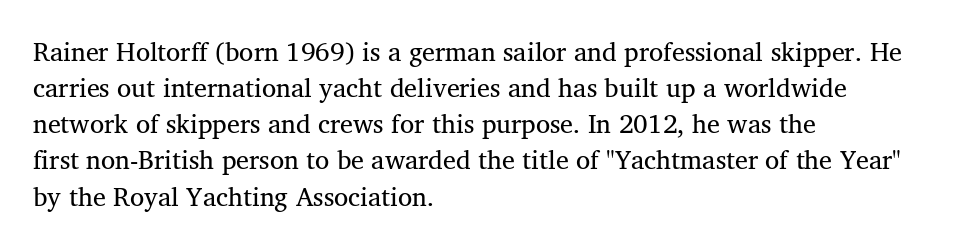
Q: Is the text underlined? A: No.
Q: How is the paragraph aligned? A: Left-aligned.
Q: Is the spacing between letters normal or unusually wide? A: Normal.
Q: Is the spacing between lines tight, normal or loose? A: Normal.
